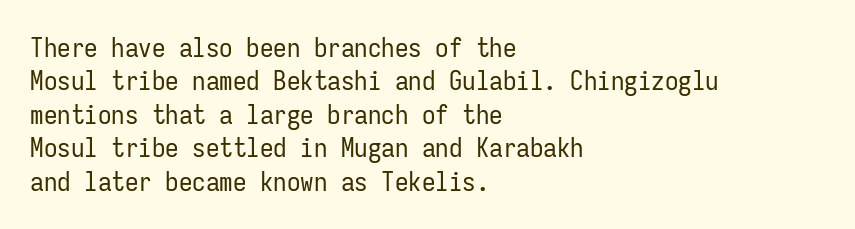
No letter is thick-stroked: the sample isn't bold. This rendering leaves character spacing at its baseline value. A bare baseline throughout the passage. Line beginnings align vertically; line endings do not. This sample uses an upright cut, with every glyph sitting square on the baseline.
